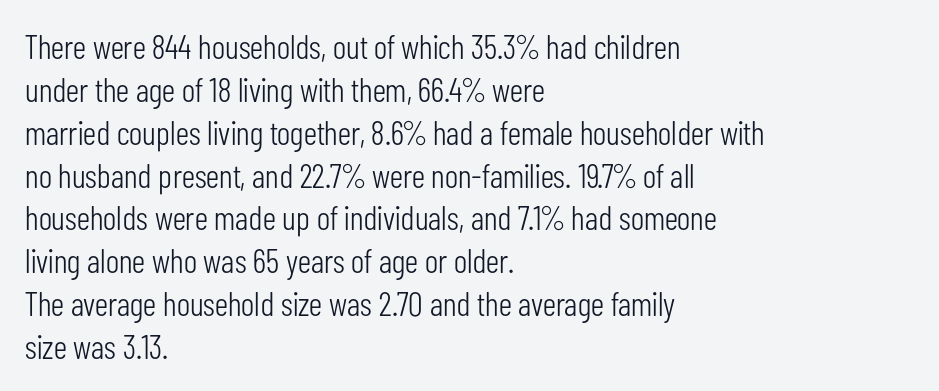
The image shows 34 px light, condensed sans-serif type, upright; set left-aligned, normal line spacing (1.26x), normal letter spacing, not underlined; low stroke contrast and a medium x-height.
